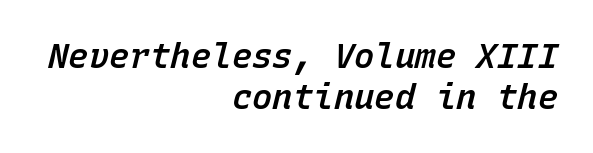
Q: Is the text bold? A: Semi-bold.
Q: Is the text italic (slanted)? A: Yes, it leans right by about 15 degrees.
Q: Is the text underlined? A: No.
Q: How is the paragraph aligned? A: Right-aligned.
Q: Is the spacing between letters normal or unusually wide? A: Normal.
Q: Width (condensed, normal, or wide)? A: Normal.
Q: Stroke contrast? A: Low.
Q: x-height? A: Medium.
Q: Monospaced? A: Yes.
